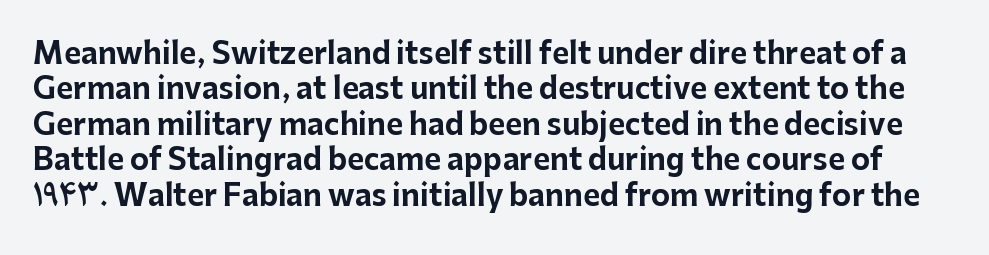
How heavy is the stroke? Heavy — this is a bold. Honestly, the letter spacing is just normal — you wouldn't notice it. Rule under the text: the space is simply empty. Italic? Not at all — the glyphs are vertical. This sample has the flowing, uneven cadence of proportional lettering.
